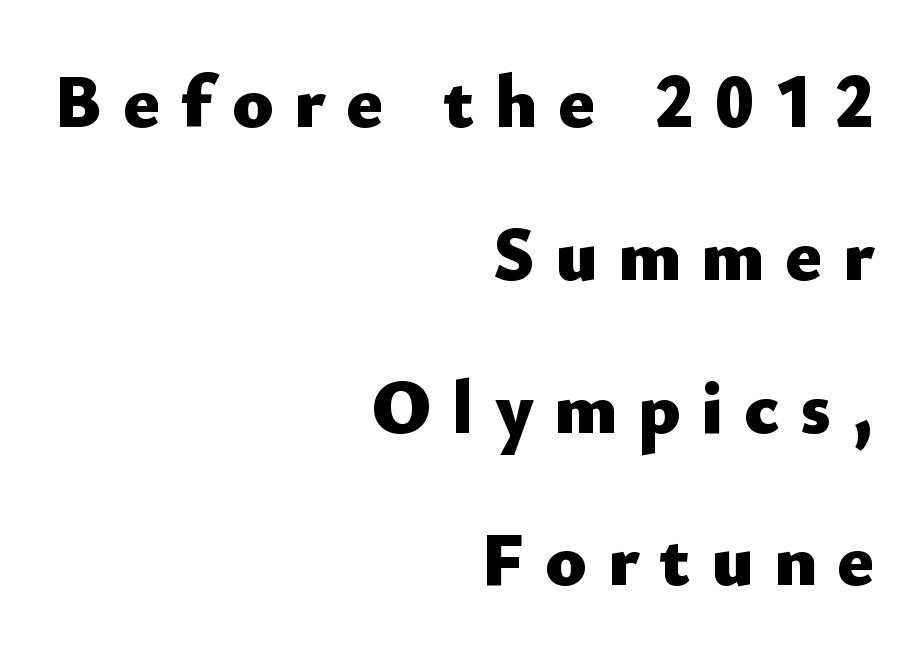
{"serif": "no", "italic": "no", "bold": "yes", "weight": "heavy", "width": "normal", "stroke_contrast": "low", "x_height": "small", "monospaced": "no", "underline": "no", "align": "right", "line_spacing": "loose", "line_spacing_ratio": 2.01, "letter_spacing": "wide", "letter_spacing_em": 0.27, "glyph_px": 76}
